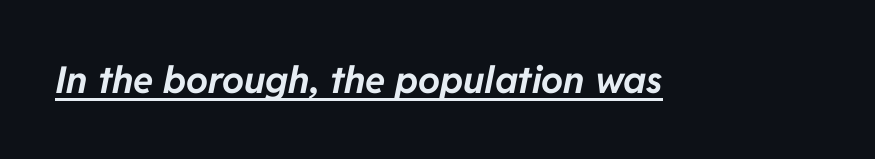
Proportional: the letters do not fall into vertical columns. Would a proofreader flag this as italicized? Yes. Spacing between characters is what you'd get straight out of the box. Check the space under the baseline: a stroke is drawn there. Stroke thickness is high; the sample reads as a true bold.
